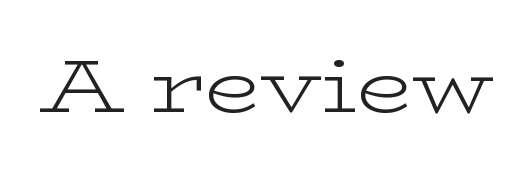
Q: Is the text bold? A: No.
Q: Is the text italic (slanted)? A: No, it is upright.
Q: Is the typeface a serif or a sans-serif typeface? A: Serif.
Q: Is the text underlined? A: No.
Q: Is the spacing between letters normal or unusually wide? A: Normal.
Q: Width (condensed, normal, or wide)? A: Wide.
Q: Stroke contrast? A: Low.
Q: x-height? A: Medium.
Q: Monospaced? A: No.
